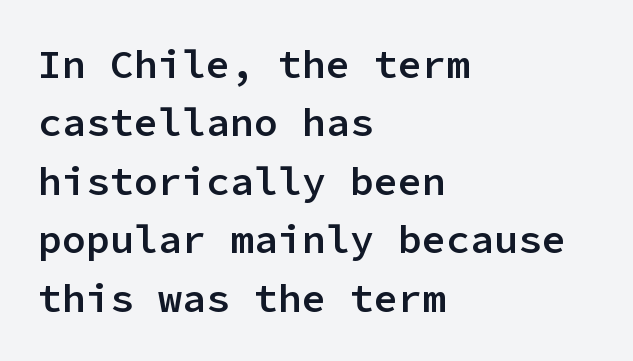
Q: Is the text bold? A: Semi-bold.
Q: Is the text italic (slanted)? A: No, it is upright.
Q: Is the typeface a serif or a sans-serif typeface? A: Sans-serif.
Q: Is the text underlined? A: No.
Q: How is the paragraph aligned? A: Left-aligned.
Q: Is the spacing between letters normal or unusually wide? A: Normal.
Q: Is the spacing between lines tight, normal or loose? A: Normal.
Q: Width (condensed, normal, or wide)? A: Normal.
Q: Stroke contrast? A: Low.
Q: x-height? A: Medium.
Q: Monospaced? A: Yes.
